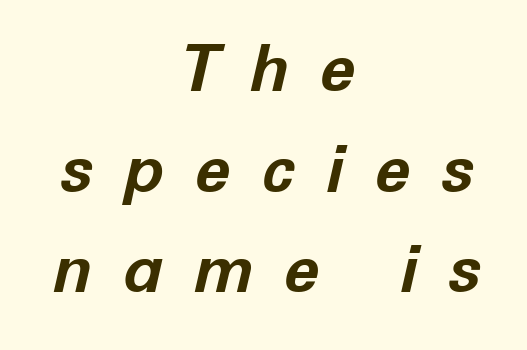
Its strokes are broad and dark, the hallmark of bold type. The face used here is proportionally spaced, like ordinary book or web type. The lines in this sample share a center point and differ in where they start and stop. Compared with typical body copy, the letter spacing here is much looser. Rendered with sloped, italic letterforms. Vertical spacing — default.
